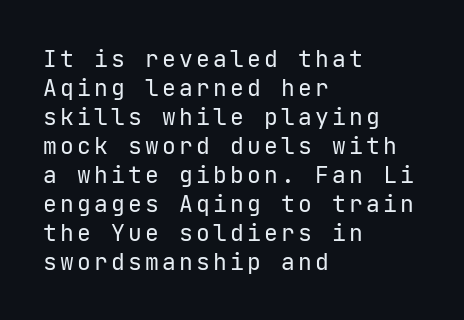
{"italic": "no", "bold": "no", "underline": "no", "align": "left", "line_spacing": "normal", "line_spacing_ratio": 1.26, "glyph_px": 23}
